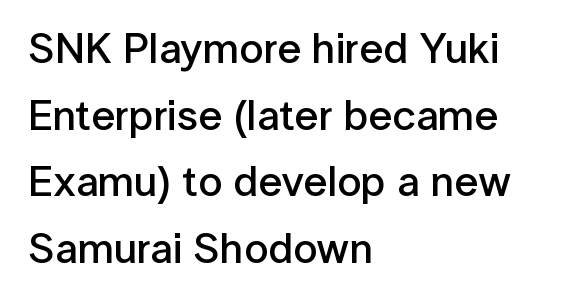
The image shows 43 px semibold sans-serif type, upright; set left-aligned, normal line spacing (1.55x), normal letter spacing, not underlined; low stroke contrast and a medium x-height.
